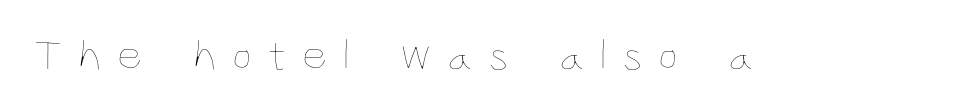
Note the varied advance widths — an 'i' is clearly narrower than an 'm'. Underline: absent. Upright lettering throughout. The rendering inserts visible extra space after every character.
